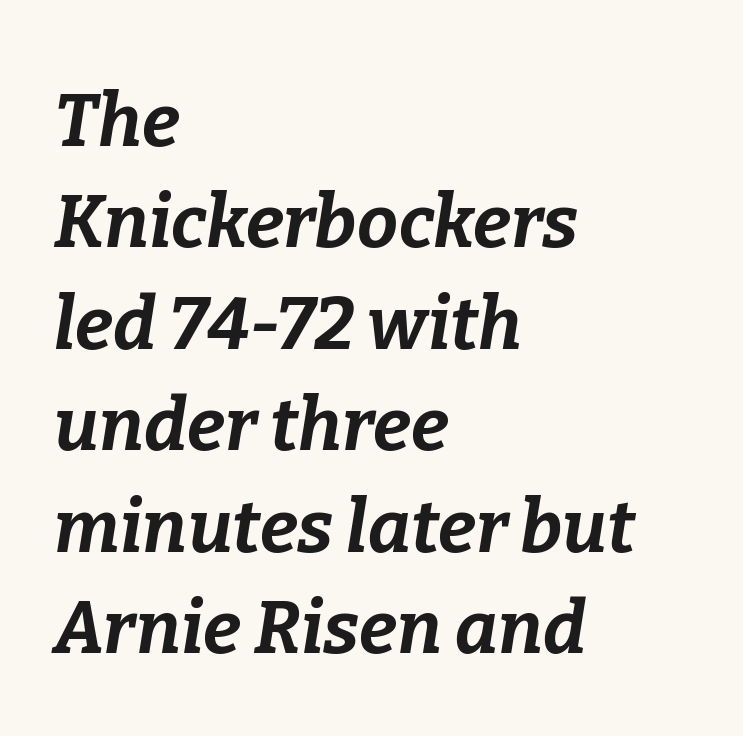
The face used here has the dense, thick strokes of a bold. Nobody touched the tracking dial on this one. The specimen omits any rule beneath the text block's lines. Each new line begins a customary step beneath the previous one.
